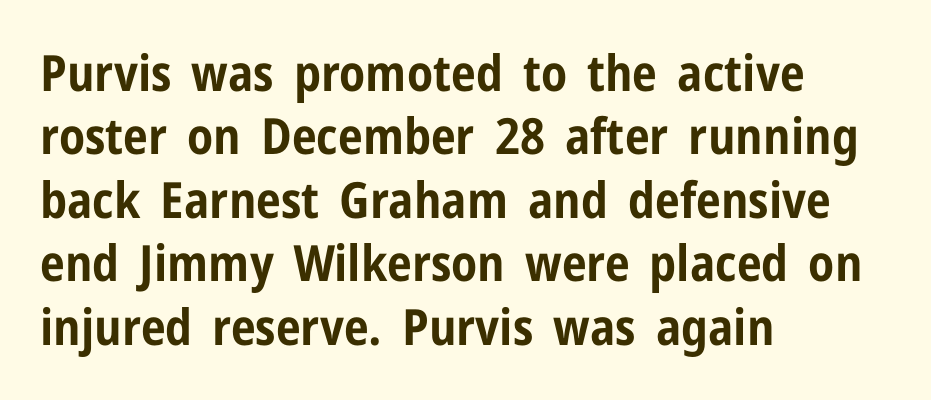
The image shows 50 px bold, condensed sans-serif type, upright; set left-aligned, normal line spacing (1.27x), normal letter spacing, not underlined; low stroke contrast and a medium x-height.
